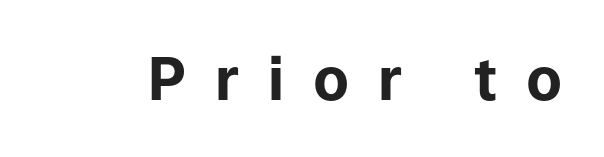
Q: Is the text bold? A: Yes.
Q: Is the text italic (slanted)? A: No, it is upright.
Q: Is the typeface a serif or a sans-serif typeface? A: Sans-serif.
Q: Is the text underlined? A: No.
Q: Is the spacing between letters normal or unusually wide? A: Unusually wide.
Q: Width (condensed, normal, or wide)? A: Normal.
Q: Stroke contrast? A: Low.
Q: x-height? A: Medium.
Q: Monospaced? A: No.
